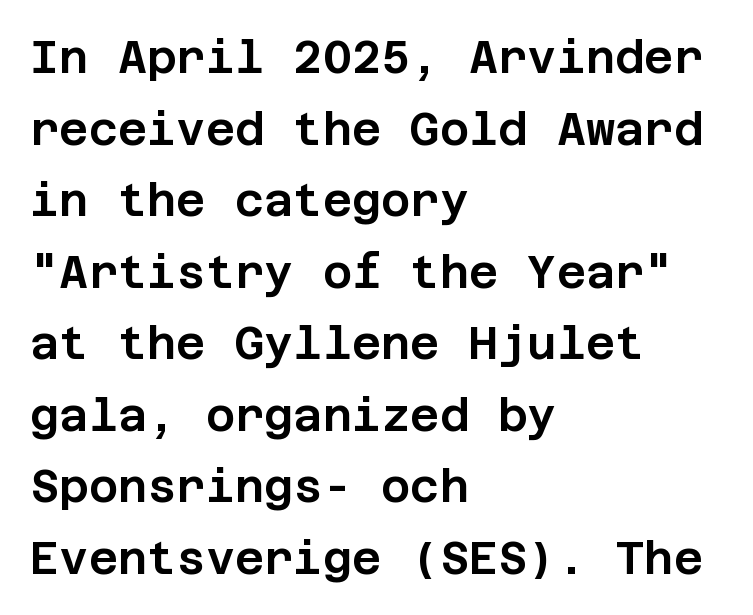
This block has exactly the height ordinary leading produces. Nobody drew a line under any word here. This is sans-serif lettering, the kind often seen on screens and signage. The lettering holds an erect, upright posture throughout. Layout note: lines flush left.
